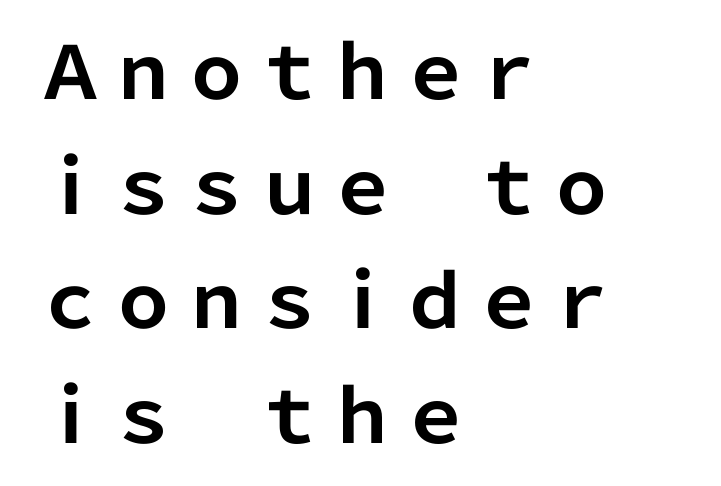
{"serif": "no", "italic": "no", "bold": "yes", "weight": "bold", "width": "normal", "stroke_contrast": "low", "x_height": "medium", "monospaced": "no", "underline": "no", "align": "left", "line_spacing": "normal", "line_spacing_ratio": 1.57, "letter_spacing": "normal", "letter_spacing_em": 0.0, "glyph_px": 73}
